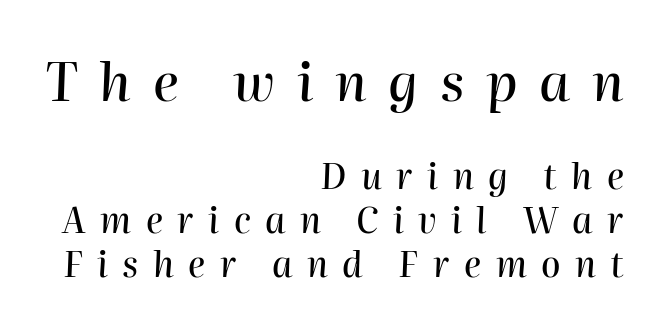
The face used here appears at its bigger size in the upper chunk. The rendering uses a moderate line-height, typical for paragraphs. Here the designer chose a conventional face with non-uniform glyph widths. Every character sits at an angle, as italics do. The words here are not underlined. Does extra space separate the letters? Yes, quite a lot of it.
